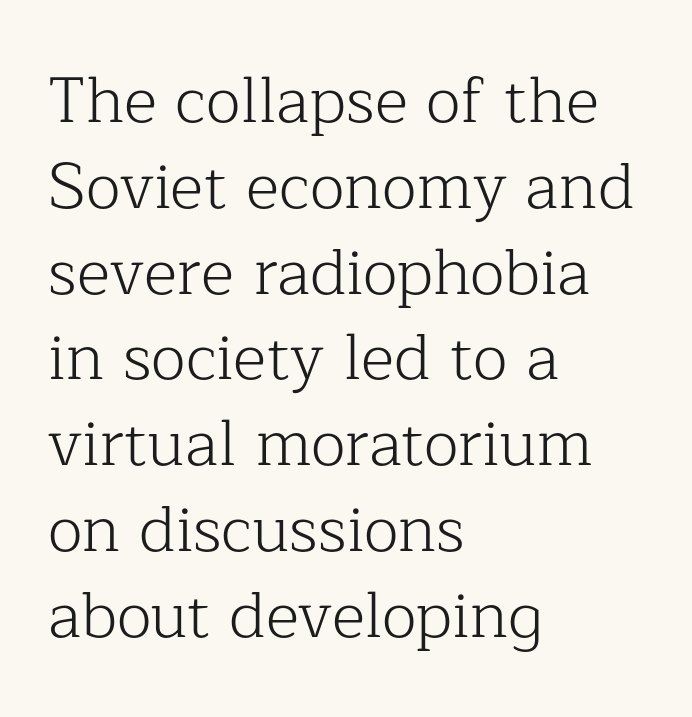
The image shows 64 px light serif type, upright; set left-aligned, normal line spacing (1.34x), normal letter spacing, not underlined; low stroke contrast and a medium x-height.
